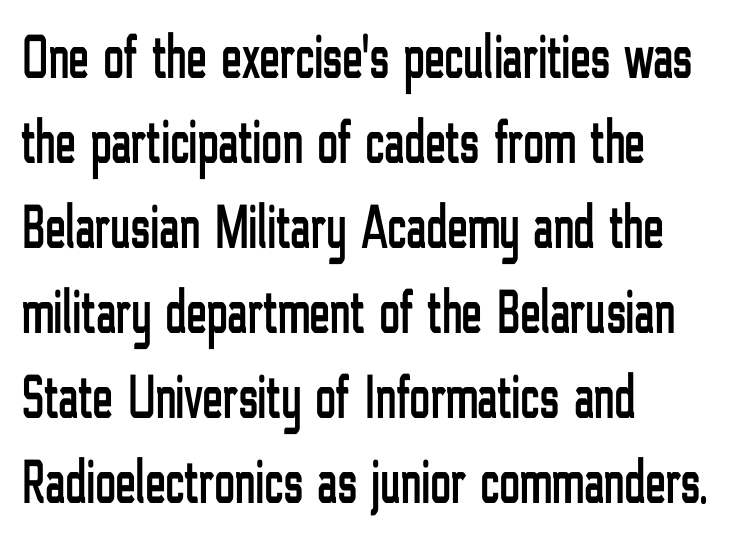
{"serif": "no", "italic": "no", "width": "condensed", "stroke_contrast": "low", "x_height": "medium", "monospaced": "no", "underline": "no", "align": "left", "line_spacing": "normal", "line_spacing_ratio": 1.37, "letter_spacing": "normal", "letter_spacing_em": 0.0, "glyph_px": 62}
